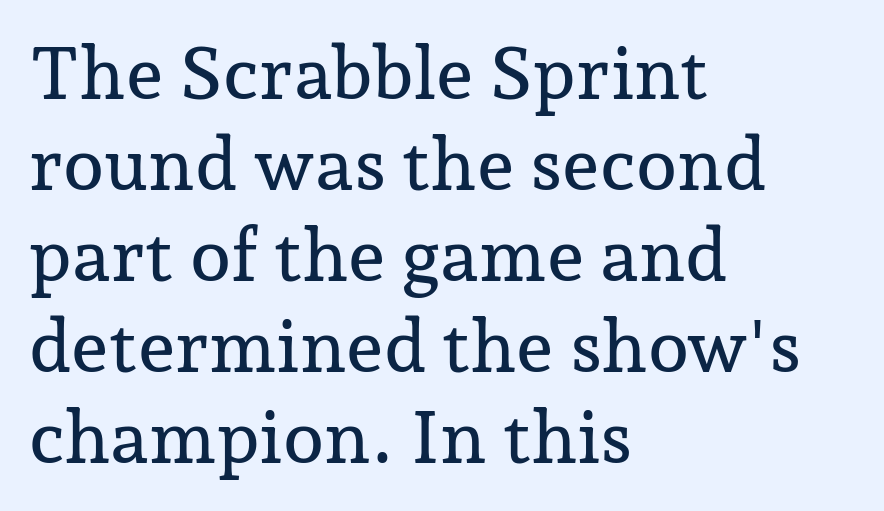
The lettering stays uniformly vertical, giving the passage a roman look. The font family rendered here belongs to the serif group. Spacing between characters is what you'd get straight out of the box. Nobody drew a line under any word here. A typesetter would call this proportional, since set widths differ per character.
